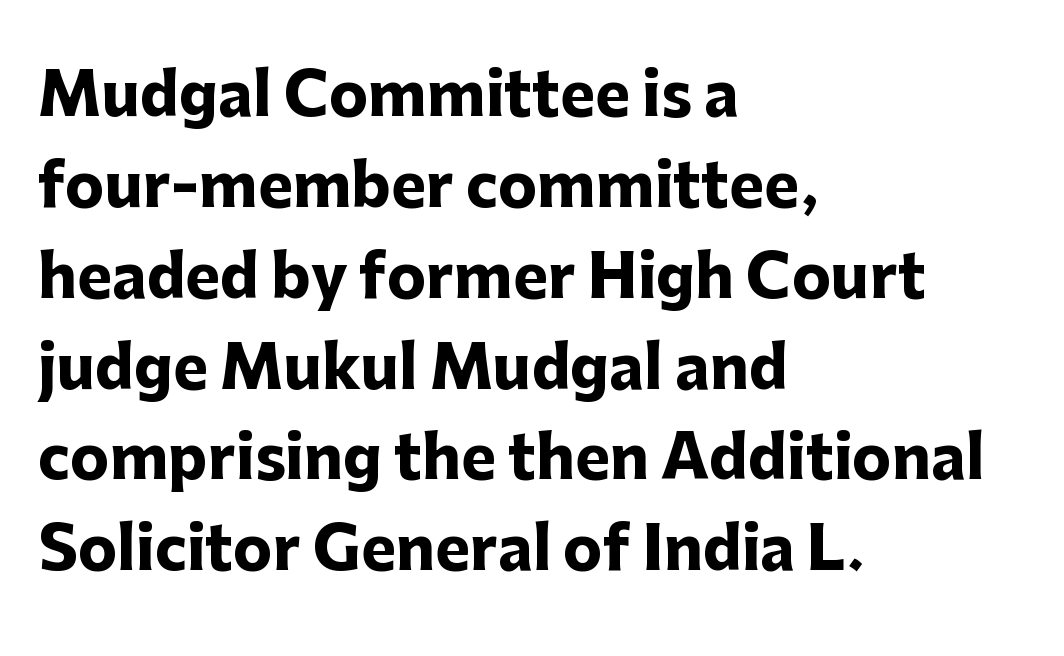
Q: Is the text bold? A: Yes.
Q: Is the text italic (slanted)? A: No, it is upright.
Q: Is the typeface a serif or a sans-serif typeface? A: Sans-serif.
Q: Is the text underlined? A: No.
Q: How is the paragraph aligned? A: Left-aligned.
Q: Is the spacing between letters normal or unusually wide? A: Normal.
Q: Is the spacing between lines tight, normal or loose? A: Normal.
Q: Width (condensed, normal, or wide)? A: Normal.
Q: Stroke contrast? A: Low.
Q: x-height? A: Medium.
Q: Monospaced? A: No.
